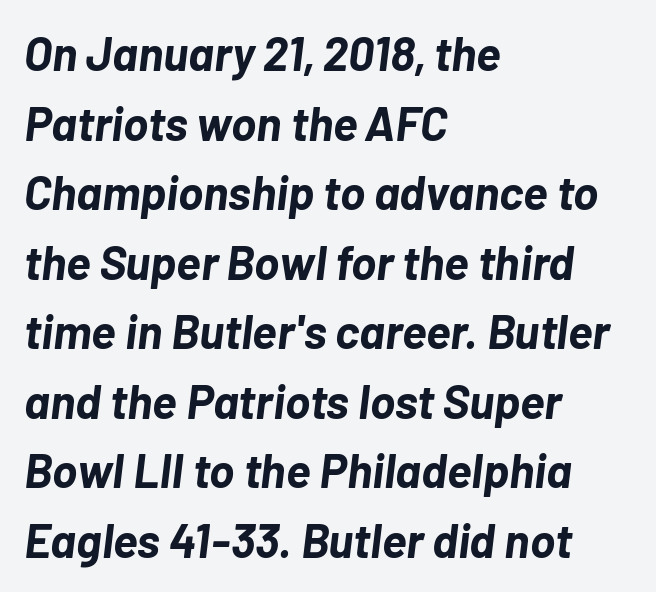
Proportional: the letters do not fall into vertical columns. Letter spacing: default. These lines stack with their left ends in a neat column. What's the leading like? Ordinary, nothing unusual. Weight: bold. The letters are slanted; this is an italic face.
